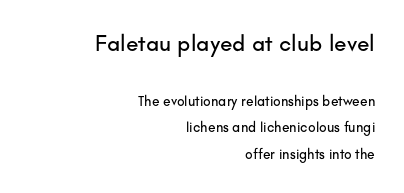
The image shows 23 px text type, upright; set right-aligned, loose line spacing (1.92x), normal letter spacing, not underlined; the first (top) block is 1.64x larger.
